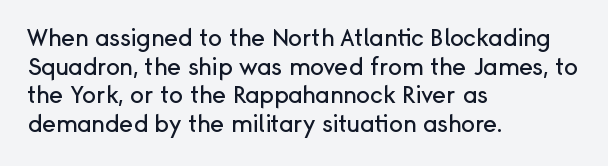
{"italic": "no", "underline": "no", "align": "left", "line_spacing": "normal", "line_spacing_ratio": 1.25, "letter_spacing": "normal", "letter_spacing_em": 0.0, "glyph_px": 23}
